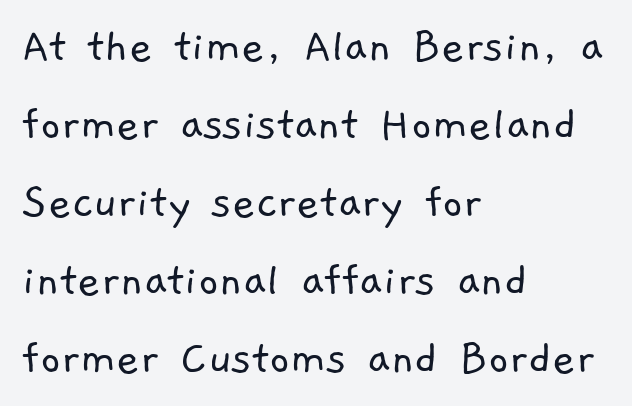
{"serif": "no", "bold": "no", "weight": "light", "width": "normal", "stroke_contrast": "low", "x_height": "medium", "monospaced": "no", "underline": "no", "align": "left", "line_spacing": "normal", "line_spacing_ratio": 1.56, "letter_spacing": "normal", "letter_spacing_em": 0.0, "glyph_px": 50}
